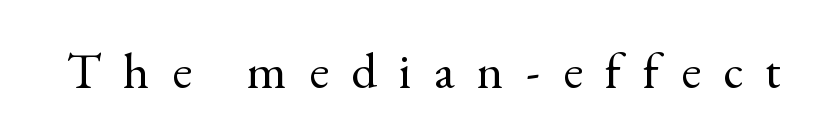
The image shows 51 px regular-weight serif type, upright; set unusually wide letter spacing (+0.44 em), not underlined; a small x-height.
